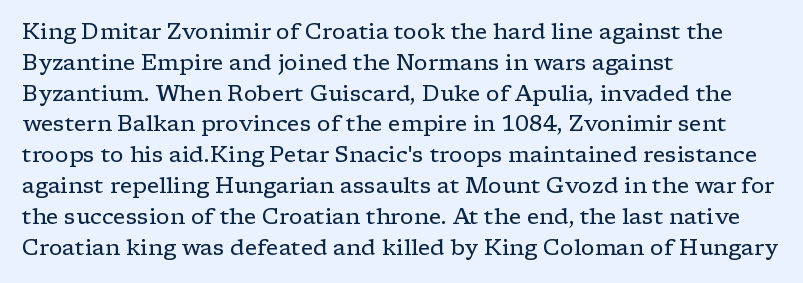
The image shows 22 px text type, upright; set left-aligned, normal line spacing (1.4x), normal letter spacing, not underlined.
